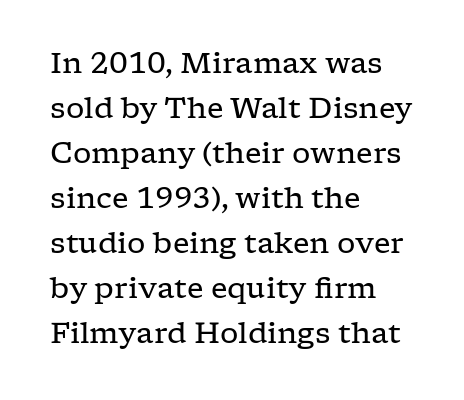
{"serif": "yes", "italic": "no", "bold": "no", "weight": "regular", "width": "wide", "stroke_contrast": "low", "x_height": "medium", "monospaced": "no", "underline": "no", "align": "left", "line_spacing": "normal", "line_spacing_ratio": 1.55, "letter_spacing": "normal", "letter_spacing_em": 0.0, "glyph_px": 29}
